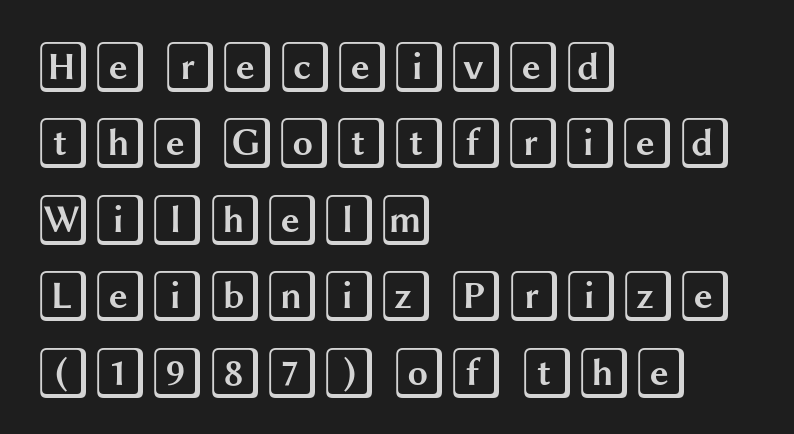
Posture: straight, roman, zero tilt. The rendering anchors every line to the left-hand side. The rendering keeps characters at their native spacing. Each new line begins a customary step beneath the previous one. Letters rest on an invisible, unmarked baseline.
